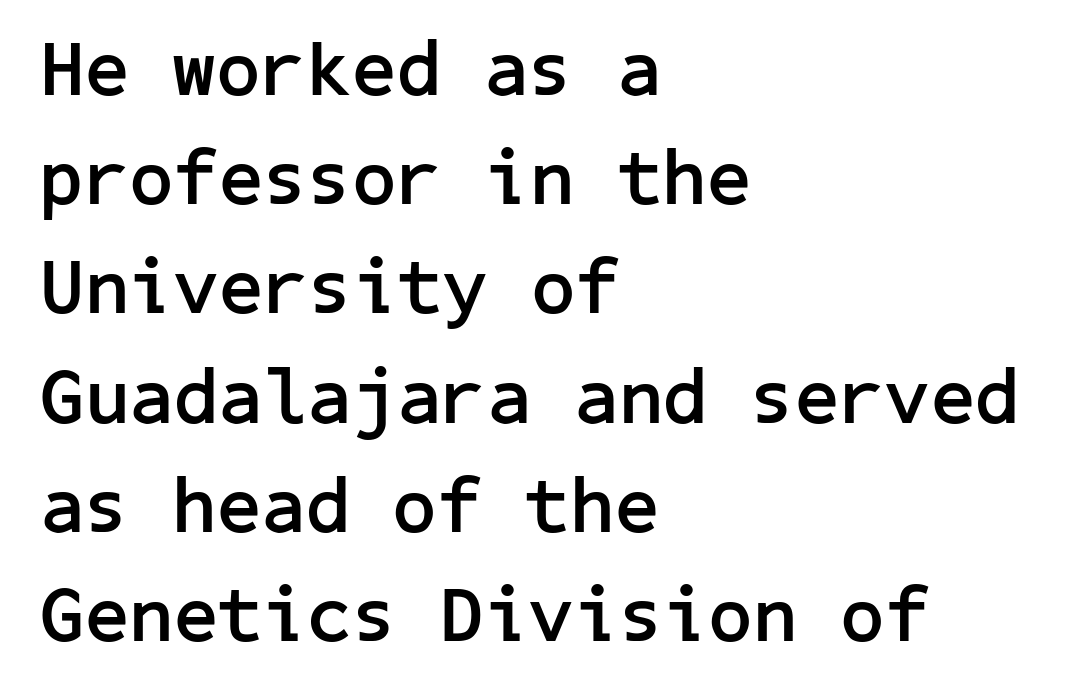
Check under the words: just untouched page. The type sits square on the baseline with zero lean. Baseline-to-baseline distance is the conventional proportion of letter height. As a designer I'd log this as weight 700, bold. The tracking reads as untouched default to a designer's eye. The compositor pushed each line to the left boundary.
